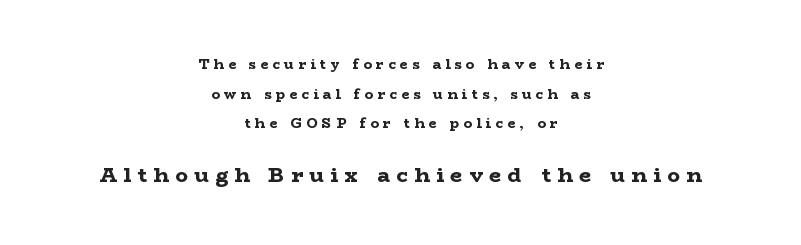
{"italic": "no", "bold": "yes", "underline": "no", "align": "center", "line_spacing": "loose", "line_spacing_ratio": 2.11, "letter_spacing": "wide", "letter_spacing_em": 0.31, "larger_block": "second", "size_ratio": 1.5, "glyph_px": 21}
